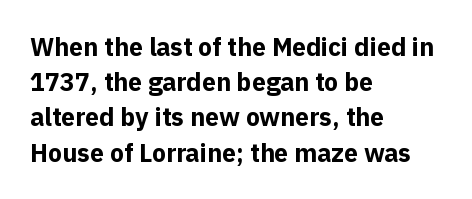
Here the glyphs are tracked normally, forming tight word shapes. Posture: upright roman. Plain, unruled lines of type. Leading matches the norm, producing a regular column.
